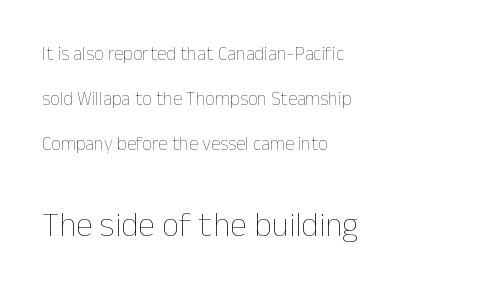
{"italic": "no", "bold": "no", "weight": "thin", "width": "normal", "stroke_contrast": "low", "x_height": "medium", "monospaced": "no", "underline": "no", "align": "left", "line_spacing": "loose", "line_spacing_ratio": 2.38, "letter_spacing": "normal", "letter_spacing_em": 0.0, "larger_block": "second", "size_ratio": 1.79, "glyph_px": 34}
